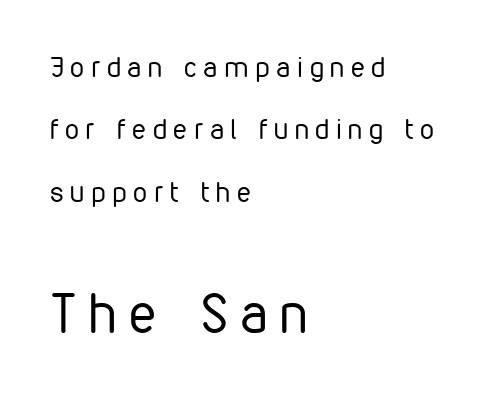
The image shows 55 px regular-weight, condensed sans-serif type, upright; set left-aligned, loose line spacing (2.23x), unusually wide letter spacing (+0.24 em), not underlined; the second (bottom) block is 1.96x larger; low stroke contrast and a medium x-height.
